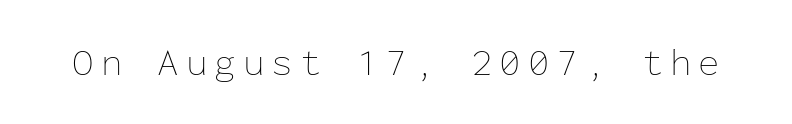
Italic: no, the glyphs are upright roman. Check the space under the baseline: it is left empty. Here the designer chose a console-style face with uniform glyph widths. Caption: face not bold, strokes unweighted.
